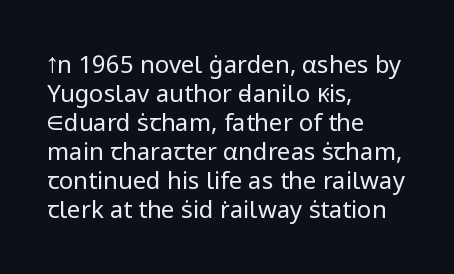
Q: Is the text bold? A: No.
Q: Is the text italic (slanted)? A: No, it is upright.
Q: Is the text underlined? A: No.
Q: How is the paragraph aligned? A: Left-aligned.
Q: Is the spacing between letters normal or unusually wide? A: Normal.
